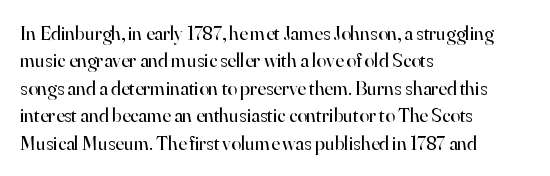
The image shows 20 px text type, upright; set left-aligned, normal line spacing (1.37x), normal letter spacing, not underlined.
